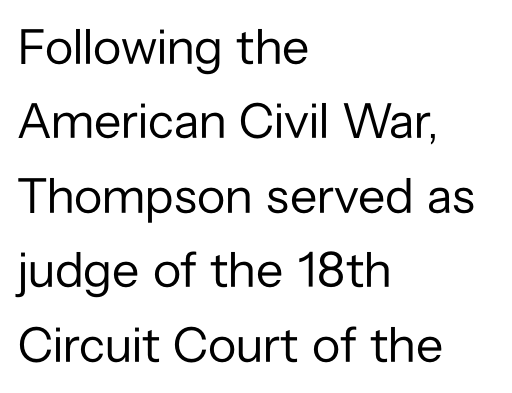
{"serif": "no", "italic": "no", "bold": "no", "weight": "regular", "width": "normal", "stroke_contrast": "low", "x_height": "medium", "monospaced": "no", "underline": "no", "align": "left", "line_spacing": "normal", "line_spacing_ratio": 1.49, "letter_spacing": "normal", "letter_spacing_em": 0.0, "glyph_px": 50}
